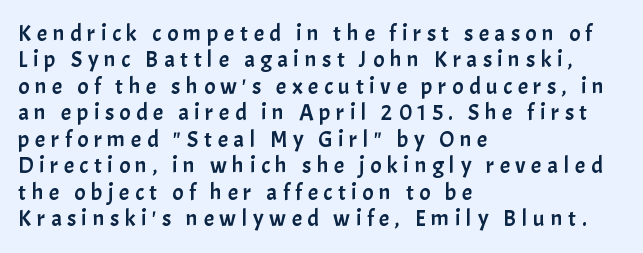
{"italic": "no", "underline": "no", "align": "left", "line_spacing": "tight", "line_spacing_ratio": 1.15, "letter_spacing": "wide", "letter_spacing_em": 0.24, "glyph_px": 23}
